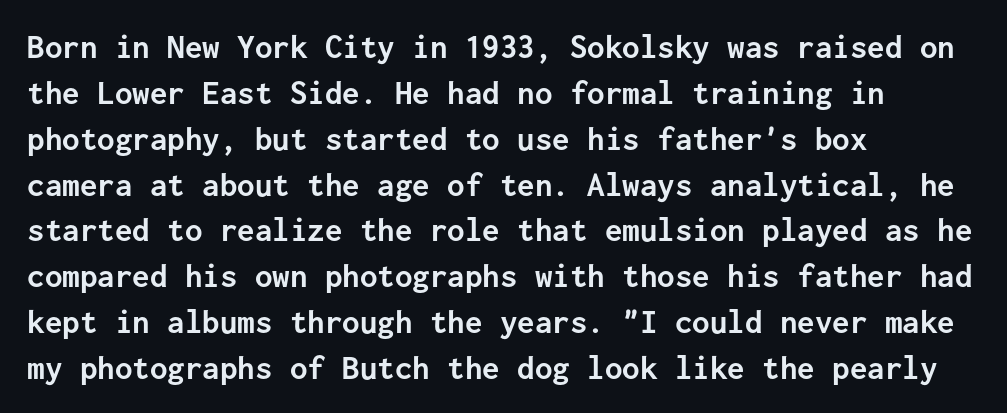
Q: Is the text bold? A: Yes.
Q: Is the text italic (slanted)? A: No, it is upright.
Q: Is the typeface a serif or a sans-serif typeface? A: Sans-serif.
Q: Is the text underlined? A: No.
Q: How is the paragraph aligned? A: Left-aligned.
Q: Is the spacing between letters normal or unusually wide? A: Normal.
Q: Is the spacing between lines tight, normal or loose? A: Normal.
Q: Width (condensed, normal, or wide)? A: Normal.
Q: Stroke contrast? A: Low.
Q: x-height? A: Medium.
Q: Monospaced? A: Yes.
